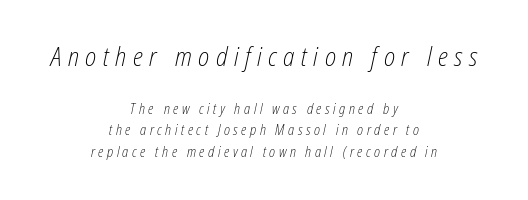
The image shows 26 px text type, italic (leaning right); set centered, normal line spacing (1.54x), unusually wide letter spacing (+0.25 em), not underlined; the first (top) block is 1.86x larger.
